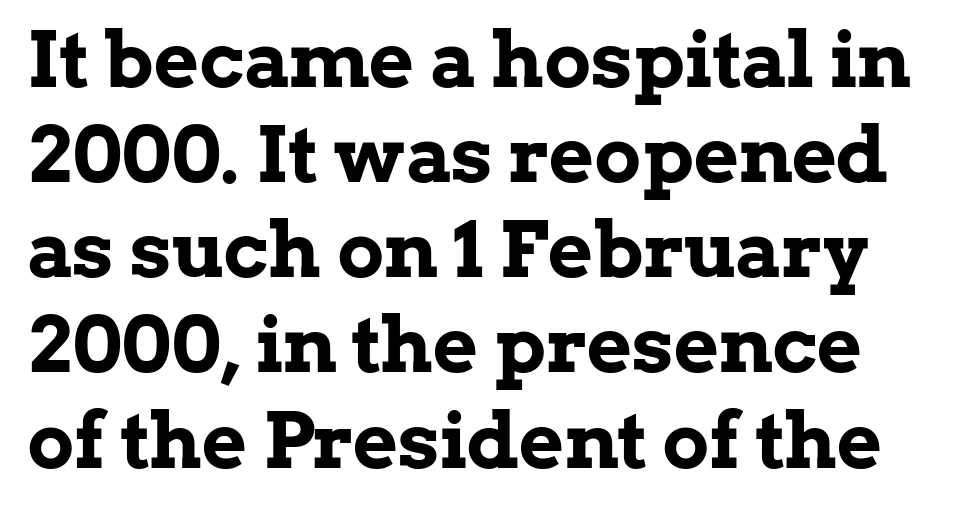
The image shows 78 px bold serif type, upright; set line spacing 1.22x, normal letter spacing, not underlined; low stroke contrast and a medium x-height.
